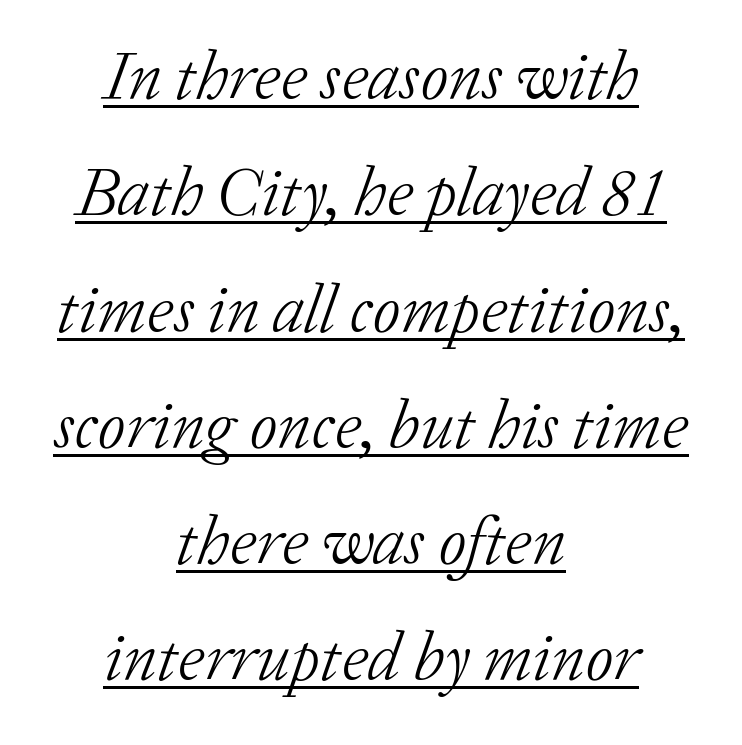
The letters sit at their default tracking, neither squeezed nor spread. The lettering is marked with a stroke running underneath it. Each line is balanced around a shared central axis. Stems here are at most as thick as an everyday book face. Here the designer chose a conventional face with non-uniform glyph widths. Each letter's strokes conclude with small projecting serifs.
